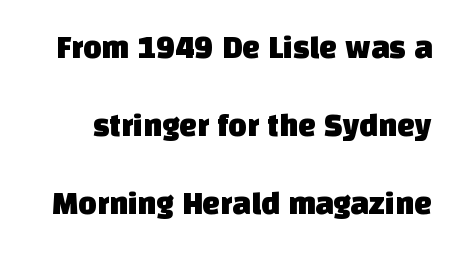
The image shows 32 px sans-serif type; set loose line spacing (2.44x), normal letter spacing, not underlined; low stroke contrast and a large x-height.
